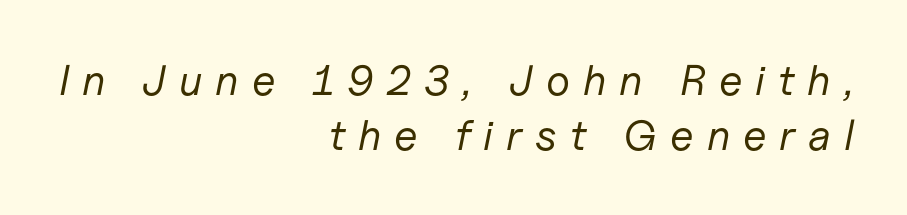
Rendered with sloped, italic letterforms. Observe the wide spacing: letters keep a clear distance from each other. Type without underlining. Note the varied advance widths — an 'i' is clearly narrower than an 'm'. No chunkiness to these letters — they're not bold.
